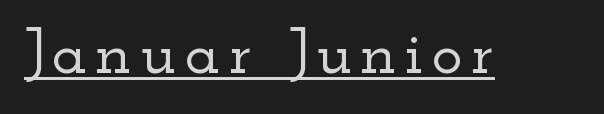
Q: Is the text italic (slanted)? A: No, it is upright.
Q: Is the typeface a serif or a sans-serif typeface? A: Serif.
Q: Is the text underlined? A: Yes.
Q: Width (condensed, normal, or wide)? A: Wide.
Q: Stroke contrast? A: Low.
Q: x-height? A: Small.
Q: Monospaced? A: No.
